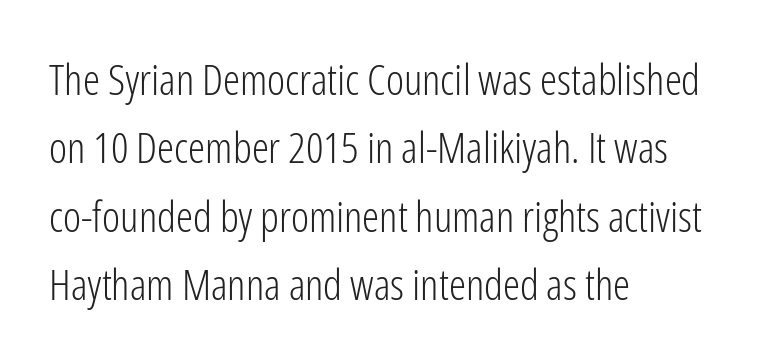
{"serif": "no", "italic": "no", "bold": "no", "weight": "light", "width": "condensed", "stroke_contrast": "low", "x_height": "medium", "monospaced": "no", "underline": "no", "align": "left", "line_spacing": "normal", "line_spacing_ratio": 1.59, "letter_spacing": "normal", "letter_spacing_em": 0.0, "glyph_px": 43}
